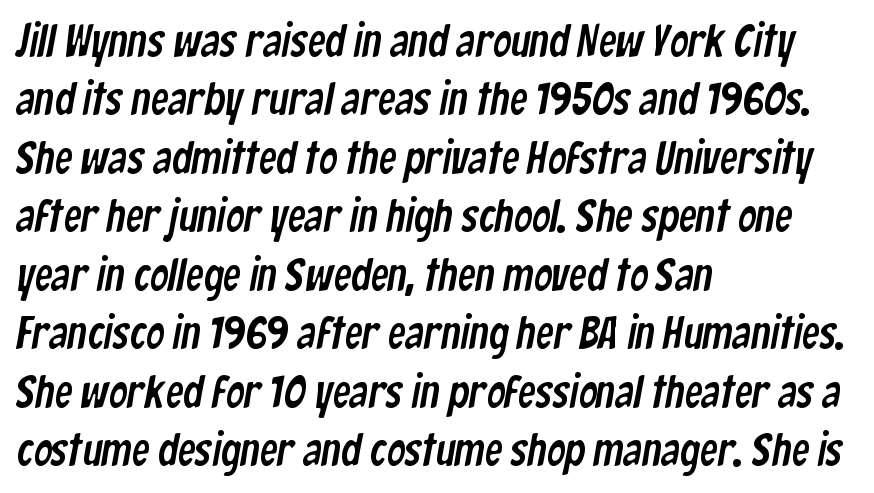
{"serif": "no", "width": "condensed", "stroke_contrast": "low", "x_height": "medium", "monospaced": "no", "underline": "no", "align": "left", "line_spacing": "normal", "line_spacing_ratio": 1.3, "letter_spacing": "normal", "letter_spacing_em": 0.0, "glyph_px": 45}
